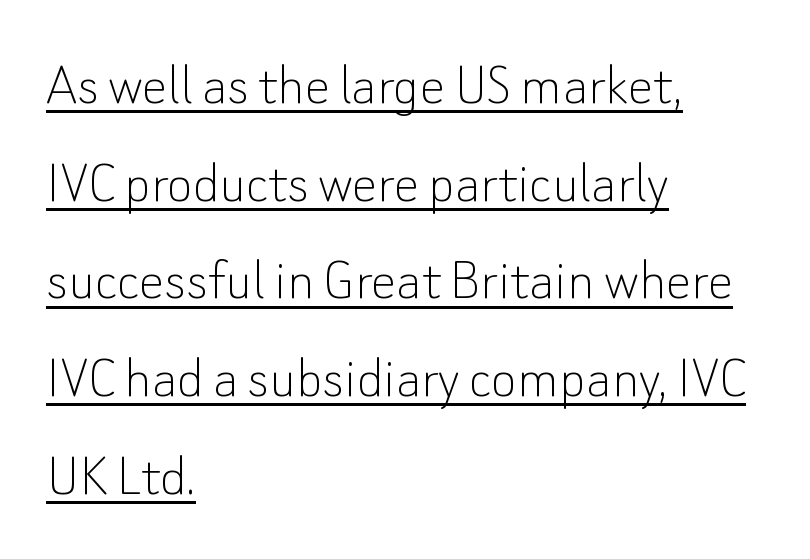
{"serif": "no", "italic": "no", "bold": "no", "weight": "thin", "width": "normal", "stroke_contrast": "low", "x_height": "small", "monospaced": "no", "underline": "yes", "align": "left", "line_spacing": "normal", "line_spacing_ratio": 1.55, "letter_spacing": "normal", "letter_spacing_em": 0.0, "glyph_px": 63}
